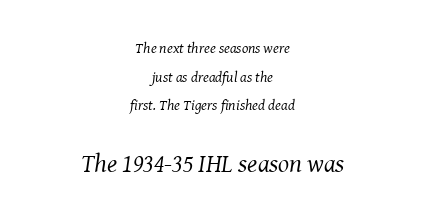
The image shows 26 px text type, italic (leaning right); set centered, loose line spacing (1.91x), normal letter spacing, not underlined; the second (bottom) block is 1.73x larger.
